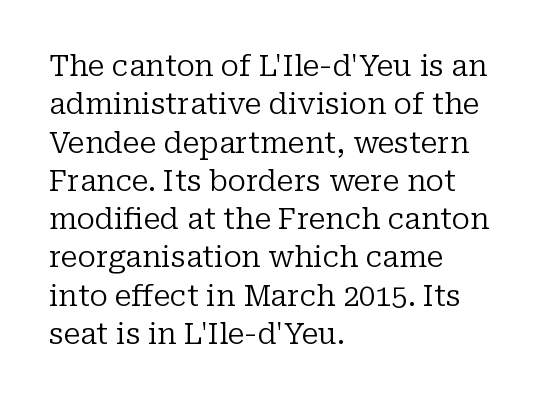
Q: Is the text bold? A: No.
Q: Is the text italic (slanted)? A: No, it is upright.
Q: Is the typeface a serif or a sans-serif typeface? A: Serif.
Q: Is the text underlined? A: No.
Q: How is the paragraph aligned? A: Left-aligned.
Q: Is the spacing between letters normal or unusually wide? A: Normal.
Q: Is the spacing between lines tight, normal or loose? A: Normal.
Q: Width (condensed, normal, or wide)? A: Normal.
Q: Stroke contrast? A: Low.
Q: x-height? A: Medium.
Q: Monospaced? A: No.
